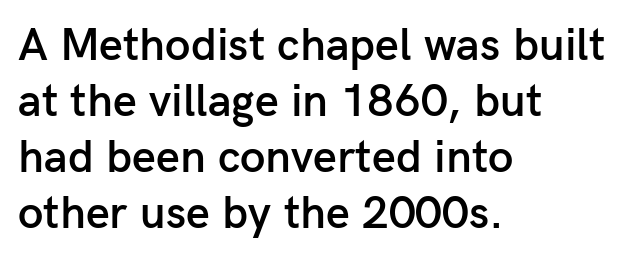
Q: Is the text bold? A: Semi-bold.
Q: Is the text italic (slanted)? A: No, it is upright.
Q: Is the typeface a serif or a sans-serif typeface? A: Sans-serif.
Q: Is the text underlined? A: No.
Q: How is the paragraph aligned? A: Left-aligned.
Q: Is the spacing between letters normal or unusually wide? A: Normal.
Q: Width (condensed, normal, or wide)? A: Normal.
Q: Stroke contrast? A: Low.
Q: x-height? A: Medium.
Q: Monospaced? A: No.
